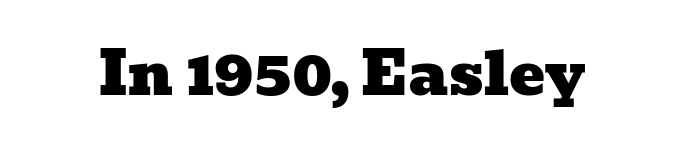
There is no visible air inserted between adjacent glyphs. Each letter keeps its own natural width here, so spacing adapts to shape. The glyphs in this specimen are seriffed. Descender tails drop into unmarked territory.
